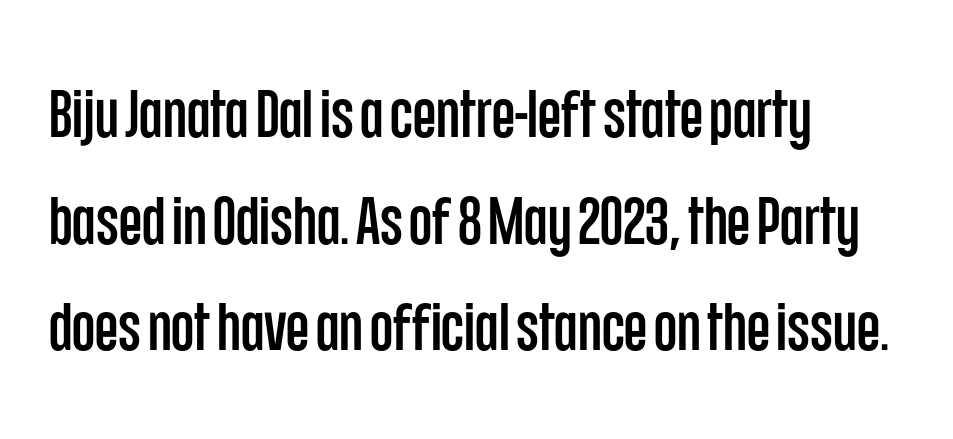
The image shows 67 px condensed sans-serif type, upright; set left-aligned, normal line spacing (1.59x), normal letter spacing, not underlined; low stroke contrast and a large x-height.
